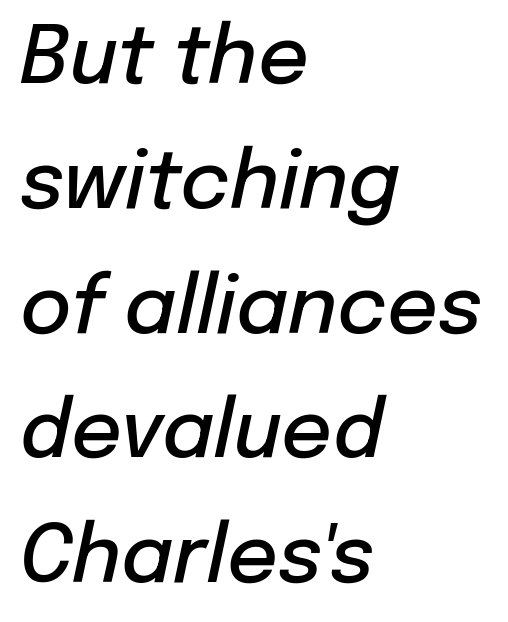
{"italic": "yes", "lean": "right", "slant_degrees": 12, "bold": "semi", "weight": "semibold", "width": "normal", "stroke_contrast": "low", "x_height": "medium", "monospaced": "no", "underline": "no", "align": "left", "line_spacing": "normal", "line_spacing_ratio": 1.58, "letter_spacing": "normal", "letter_spacing_em": 0.0, "glyph_px": 79}
